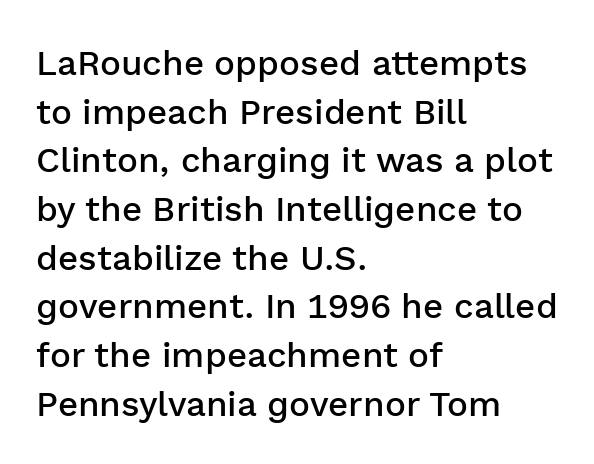
The image shows 35 px semibold sans-serif type, upright; set left-aligned, normal line spacing (1.39x), normal letter spacing, not underlined; low stroke contrast and a medium x-height.
